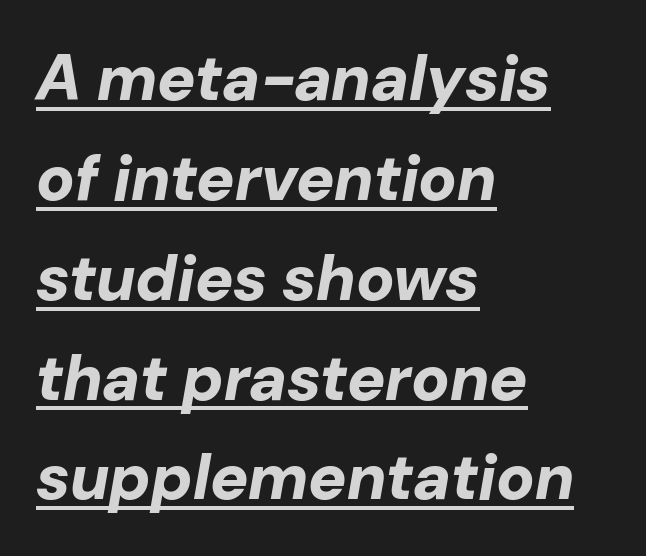
This sample keeps an unexceptional amount of space between lines. Does the copy run flush right? No — it runs flush left. The font's italic variant was chosen for this text. Here the designer chose a conventional face with non-uniform glyph widths. I'd describe the lettering as bold — thick and assertive. Looks like someone drew a line under every word here.
